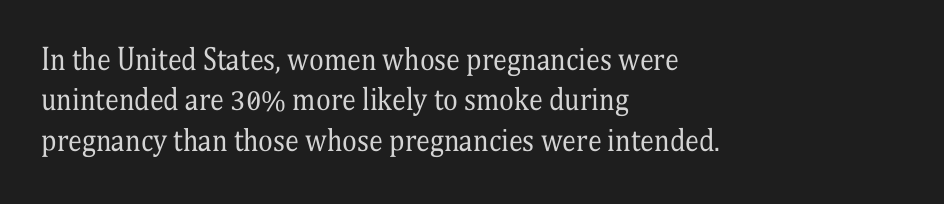
Font category for this specimen: serif. Is there much room between lines? A standard amount, neither cramped nor airy. Honestly, the letter spacing is just normal — you wouldn't notice it. The letters look calm and open, with moderate or lighter stems. Descender tails drop into unmarked territory. The face used here is proportionally spaced, like ordinary book or web type.
